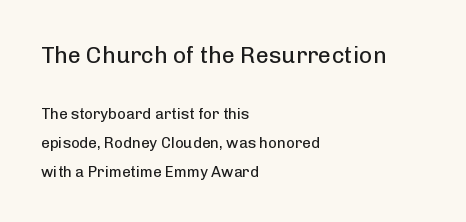
The image shows 23 px text type, upright; set left-aligned, loose line spacing (1.93x), normal letter spacing, not underlined; the first (top) block is 1.53x larger.
